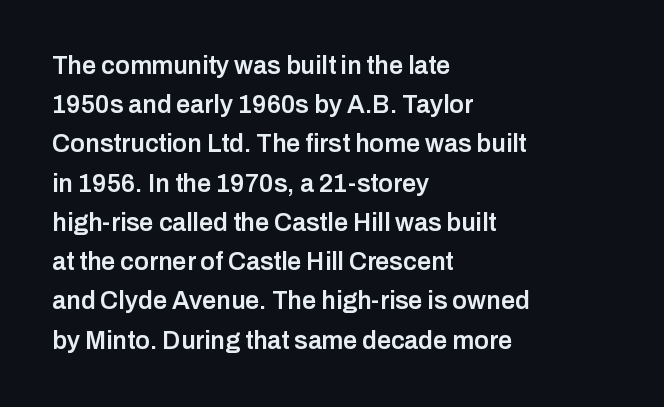
The image shows 25 px text type, upright; set left-aligned, normal line spacing (1.57x), normal letter spacing, not underlined.
